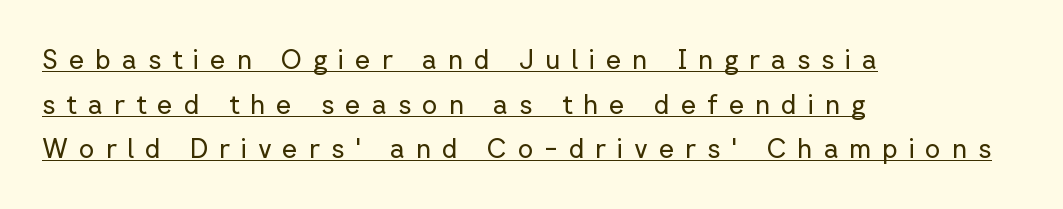
Is the type heavy? It reads as light-to-regular instead. The block of text has a typical density, with ordinary space between rows. Posture: upright roman. The letterforms stand isolated, each surrounded by extra space.
